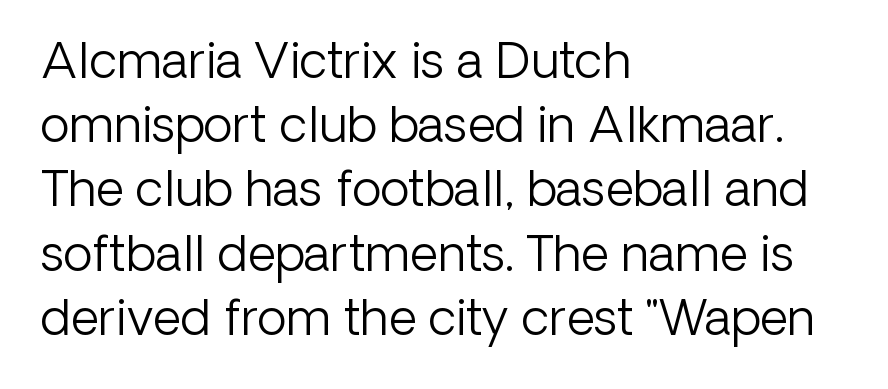
{"serif": "no", "italic": "no", "bold": "no", "weight": "light", "width": "normal", "stroke_contrast": "low", "x_height": "medium", "monospaced": "no", "underline": "no", "align": "left", "line_spacing": "normal", "line_spacing_ratio": 1.31, "letter_spacing": "normal", "letter_spacing_em": 0.0, "glyph_px": 49}
